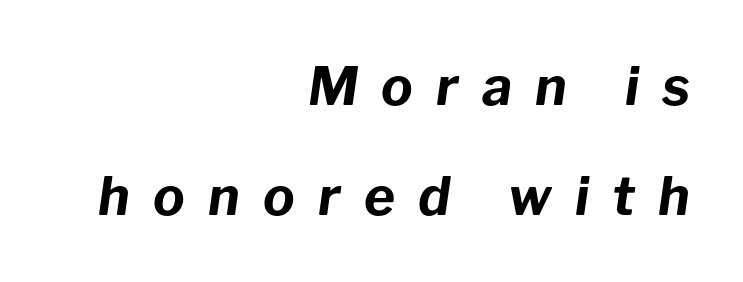
The image shows 53 px bold type, italic (leaning right); set right-aligned, loose line spacing (2.07x), unusually wide letter spacing (+0.44 em), not underlined; low stroke contrast and a medium x-height.
